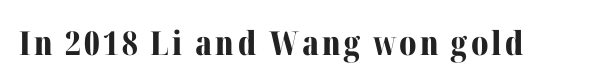
The image shows 33 px bold serif type, upright; set not underlined; medium stroke contrast and a medium x-height.
